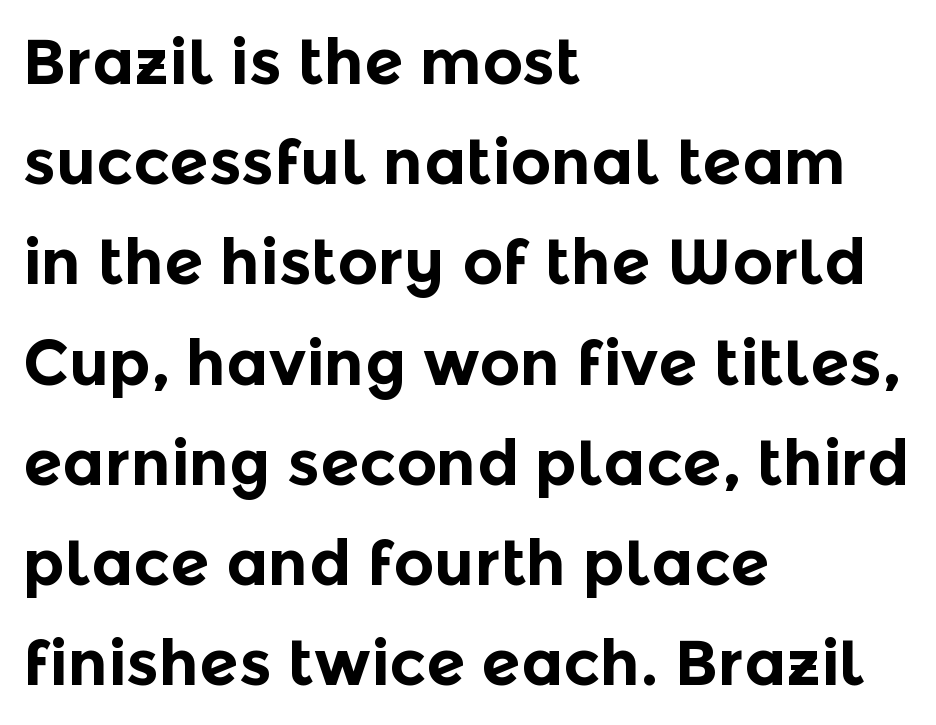
{"serif": "no", "italic": "no", "bold": "yes", "weight": "bold", "width": "normal", "x_height": "medium", "monospaced": "no", "underline": "no", "align": "left", "line_spacing": "normal", "line_spacing_ratio": 1.59, "letter_spacing": "normal", "letter_spacing_em": 0.0, "glyph_px": 63}
